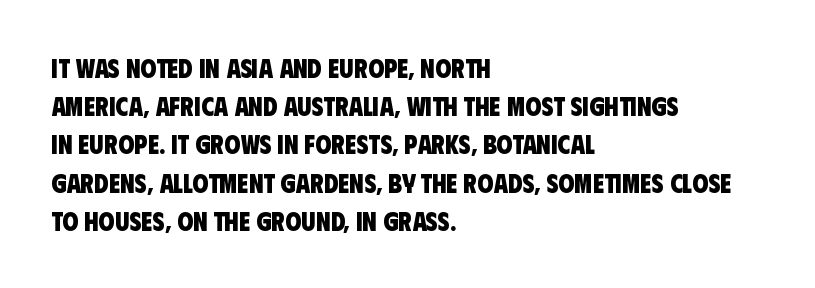
The image shows 26 px bold type; set left-aligned, normal line spacing (1.47x), normal letter spacing, not underlined.
